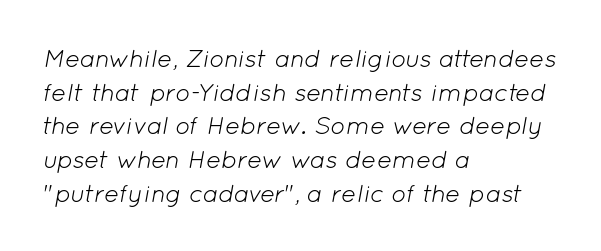
{"italic": "yes", "lean": "right", "slant_degrees": 12, "bold": "no", "underline": "no", "align": "left", "line_spacing": "normal", "line_spacing_ratio": 1.35, "letter_spacing": "normal", "letter_spacing_em": 0.0, "glyph_px": 25}
